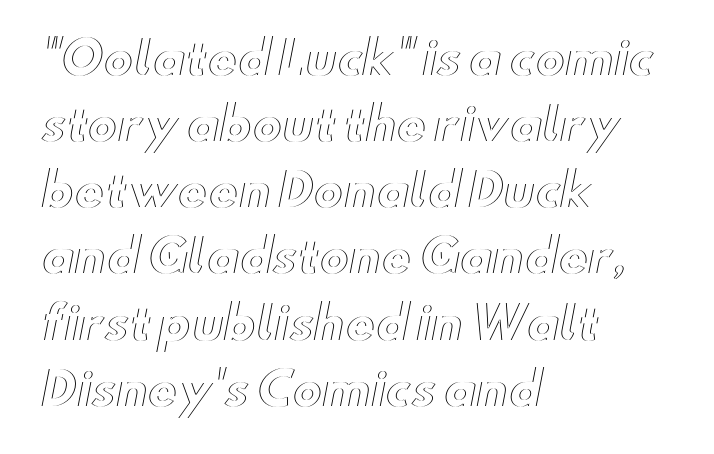
Q: Is the text italic (slanted)? A: Yes.
Q: Is the text underlined? A: No.
Q: How is the paragraph aligned? A: Left-aligned.
Q: Is the spacing between letters normal or unusually wide? A: Normal.
Q: Is the spacing between lines tight, normal or loose? A: Normal.
Q: Width (condensed, normal, or wide)? A: Wide.
Q: x-height? A: Small.
Q: Monospaced? A: No.
